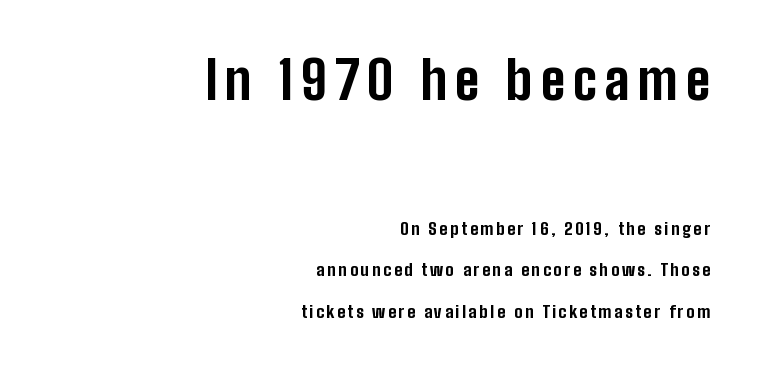
The passage shown is typeset with a sans-serif family. This is roman type, the default non-slanted kind. Varying glyph widths throughout — classic text-font behaviour. Compared with typical paragraphs, the rows here are farther apart. The passage is arranged like a letterhead date or caption credit — flush right.
